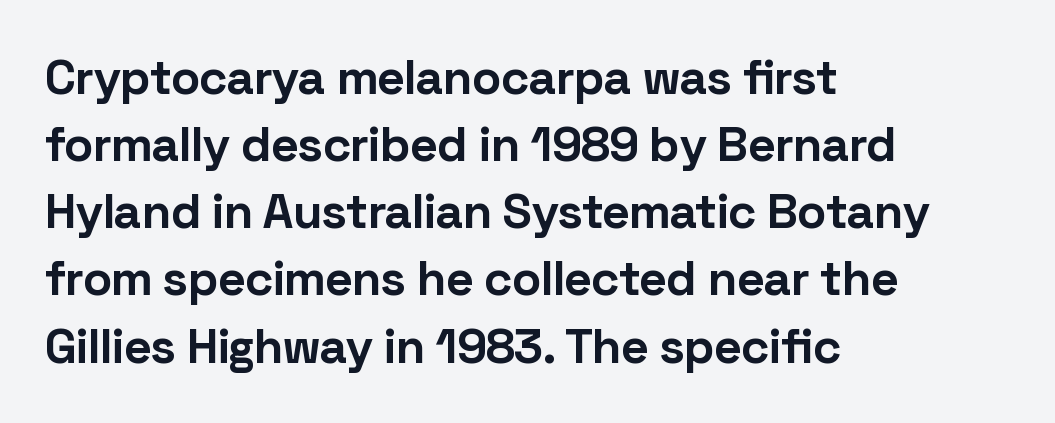
Q: Is the text bold? A: Yes.
Q: Is the text italic (slanted)? A: No, it is upright.
Q: Is the typeface a serif or a sans-serif typeface? A: Sans-serif.
Q: Is the text underlined? A: No.
Q: How is the paragraph aligned? A: Left-aligned.
Q: Is the spacing between letters normal or unusually wide? A: Normal.
Q: Is the spacing between lines tight, normal or loose? A: Normal.
Q: Width (condensed, normal, or wide)? A: Normal.
Q: Stroke contrast? A: Low.
Q: x-height? A: Medium.
Q: Monospaced? A: No.
